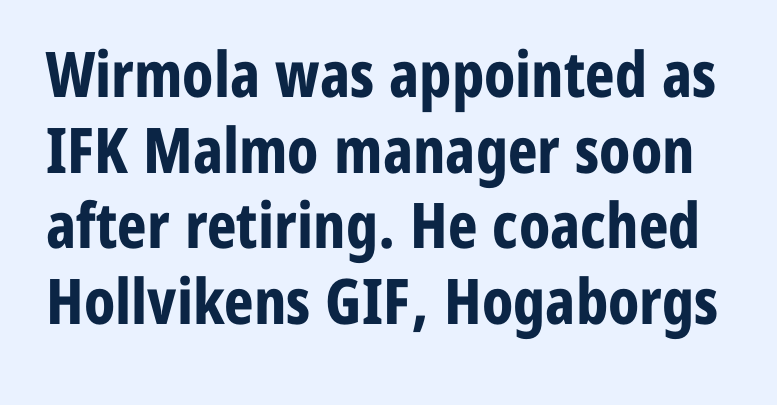
The words here are not underlined. Heavy, bold letterforms. The typography opts for an upright posture over an oblique one. Nope, no serifs anywhere on these letters.
